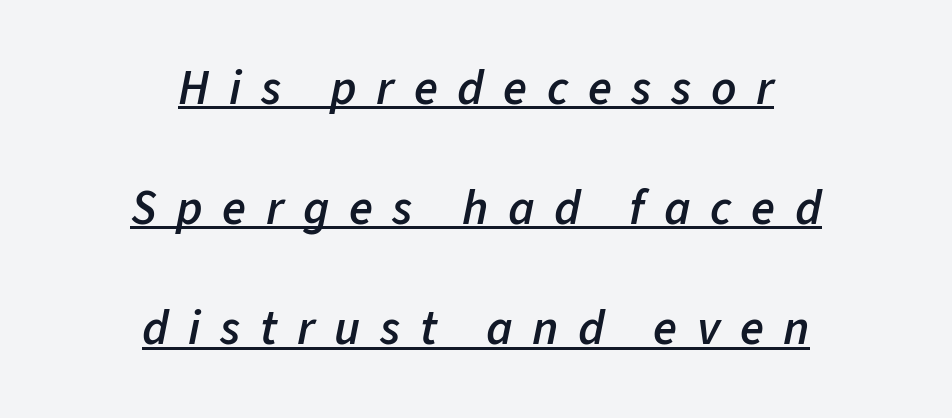
Each letter keeps its own natural width here, so spacing adapts to shape. Looks like someone drew a line under every word here. Slant detected: the letters are inclined. Is the type bold? Partly — it's a semibold, heavier than regular but not fully bold. Does the leading feel generous? Absolutely, it's lavish.
